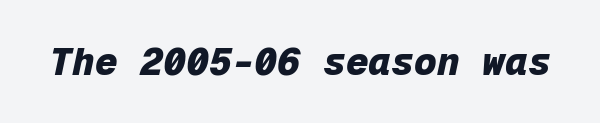
The image shows 38 px heavy type, italic (leaning right), monospaced; set normal letter spacing, not underlined; low stroke contrast and a medium x-height.
